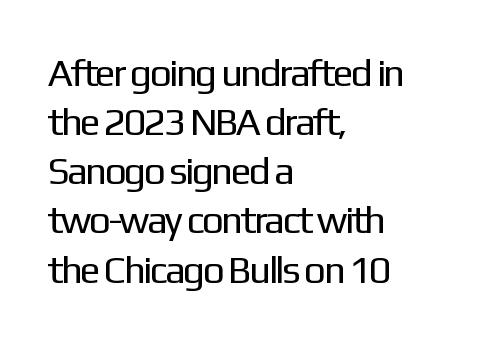
The image shows 39 px regular-weight sans-serif type, upright; set left-aligned, normal line spacing (1.26x), normal letter spacing, not underlined; low stroke contrast and a medium x-height.
